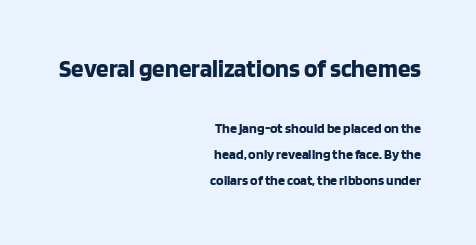
Q: Is the text bold? A: Yes.
Q: Is the text italic (slanted)? A: No, it is upright.
Q: Is the text underlined? A: No.
Q: How is the paragraph aligned? A: Right-aligned.
Q: Is the spacing between letters normal or unusually wide? A: Normal.
Q: Which block of text is set in a larger size, the first (top) or the second (bottom)? A: The first (top) one.
